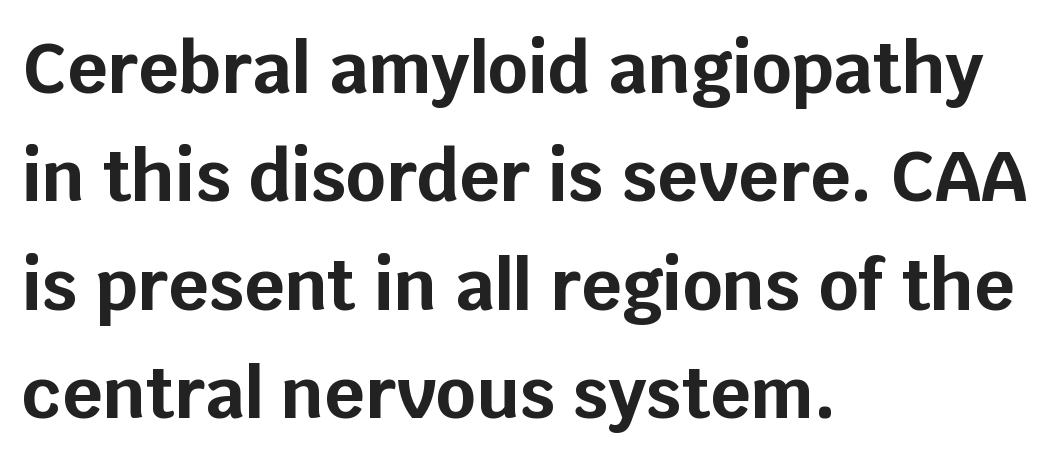
Q: Is the text bold? A: Yes.
Q: Is the text italic (slanted)? A: No, it is upright.
Q: Is the typeface a serif or a sans-serif typeface? A: Sans-serif.
Q: Is the text underlined? A: No.
Q: How is the paragraph aligned? A: Left-aligned.
Q: Is the spacing between letters normal or unusually wide? A: Normal.
Q: Is the spacing between lines tight, normal or loose? A: Normal.
Q: Width (condensed, normal, or wide)? A: Normal.
Q: Stroke contrast? A: Low.
Q: x-height? A: Large.
Q: Monospaced? A: No.
